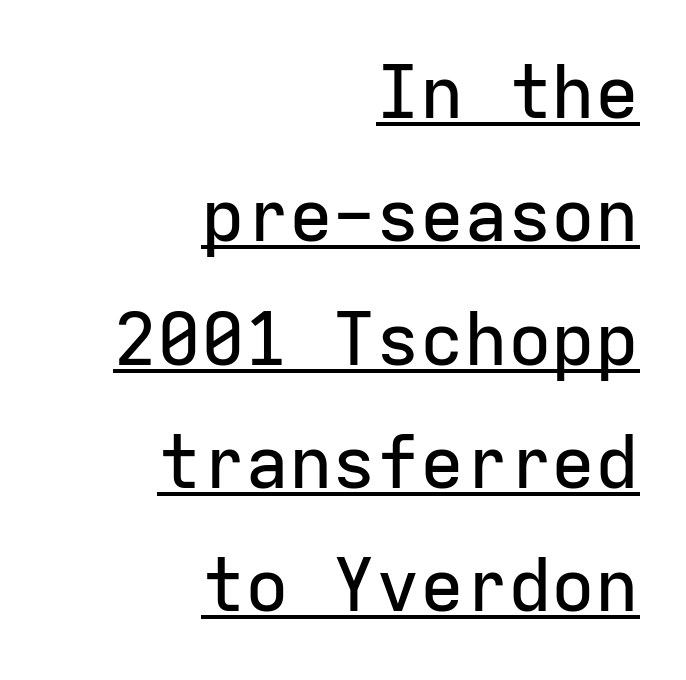
{"serif": "no", "italic": "no", "width": "normal", "stroke_contrast": "low", "x_height": "medium", "monospaced": "yes", "underline": "yes", "align": "right", "line_spacing": "normal", "line_spacing_ratio": 1.69, "letter_spacing": "normal", "letter_spacing_em": 0.0, "glyph_px": 73}
